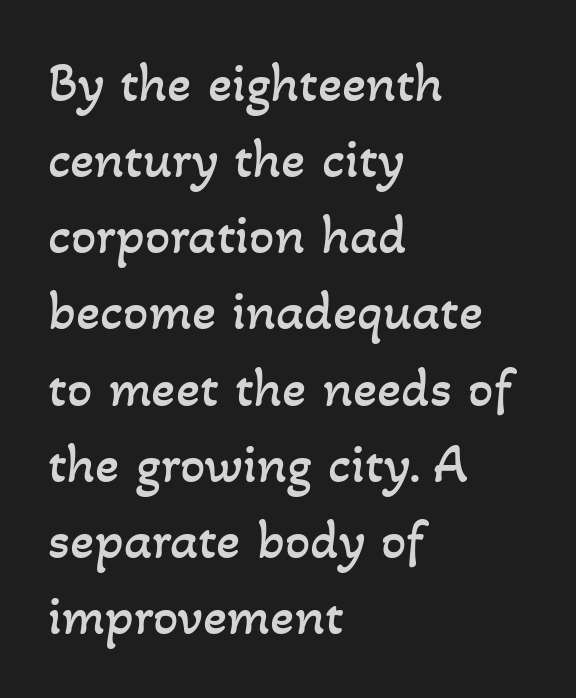
{"bold": "no", "weight": "regular", "width": "normal", "stroke_contrast": "low", "x_height": "small", "monospaced": "no", "underline": "no", "align": "left", "line_spacing": "normal", "line_spacing_ratio": 1.36, "letter_spacing": "normal", "letter_spacing_em": 0.0, "glyph_px": 56}
